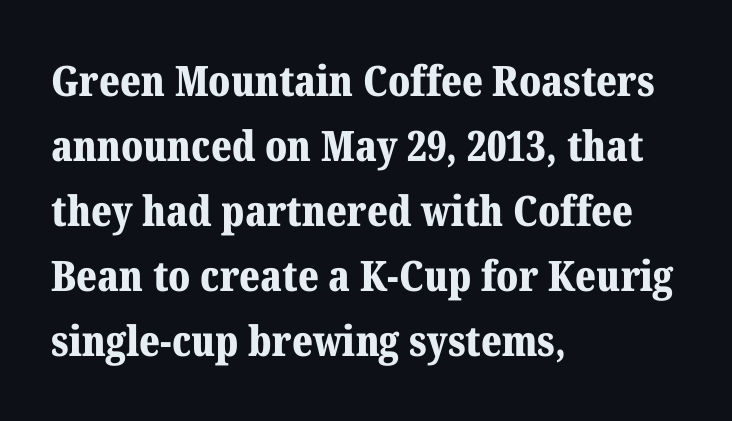
Q: Is the text bold? A: Yes.
Q: Is the text italic (slanted)? A: No, it is upright.
Q: Is the typeface a serif or a sans-serif typeface? A: Serif.
Q: Is the text underlined? A: No.
Q: How is the paragraph aligned? A: Left-aligned.
Q: Is the spacing between letters normal or unusually wide? A: Normal.
Q: Is the spacing between lines tight, normal or loose? A: Normal.
Q: Width (condensed, normal, or wide)? A: Normal.
Q: Stroke contrast? A: Medium.
Q: x-height? A: Medium.
Q: Monospaced? A: No.
